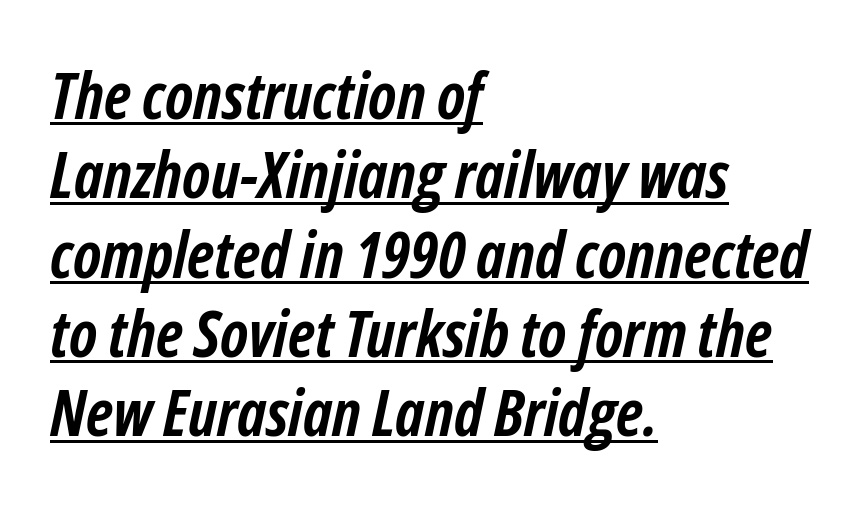
Slant detected: the letters are inclined. Spacing between characters is what you'd get straight out of the box. Spacing verdict: proportional, widths tailored to each character. Typographic density is high because the face is bold.
